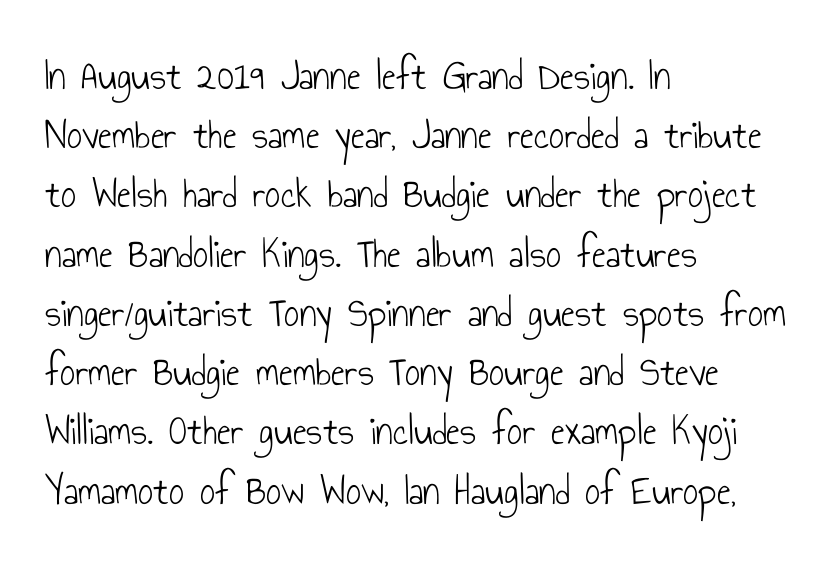
The image shows 42 px light, condensed sans-serif type, upright; set left-aligned, normal line spacing (1.41x), normal letter spacing, not underlined; low stroke contrast and a small x-height.
